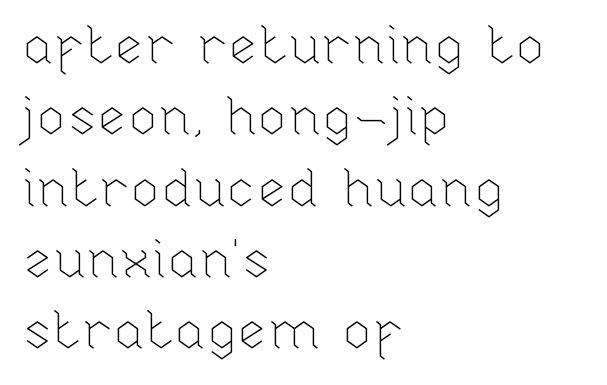
Q: Is the text bold? A: No.
Q: Is the text italic (slanted)? A: No, it is upright.
Q: Is the text underlined? A: No.
Q: How is the paragraph aligned? A: Left-aligned.
Q: Is the spacing between letters normal or unusually wide? A: Normal.
Q: Is the spacing between lines tight, normal or loose? A: Normal.
Q: Width (condensed, normal, or wide)? A: Normal.
Q: Stroke contrast? A: Low.
Q: x-height? A: Medium.
Q: Monospaced? A: No.
